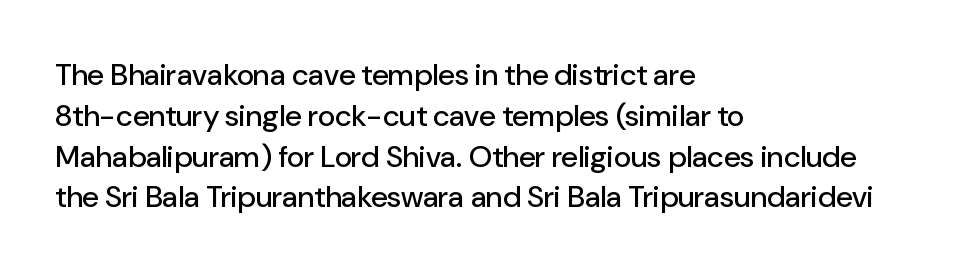
Spacing verdict: proportional, widths tailored to each character. The tracking reads as untouched default to a designer's eye. The vertical gap from one line to the next is medium. Compared with a centered layout, this one pins lines to the left instead. The strip under each line holds only bare page.
